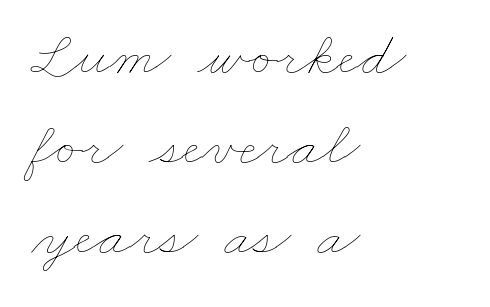
The image shows 63 px thin, wide type; set left-aligned, normal line spacing (1.43x), normal letter spacing, not underlined; low stroke contrast and a small x-height.
